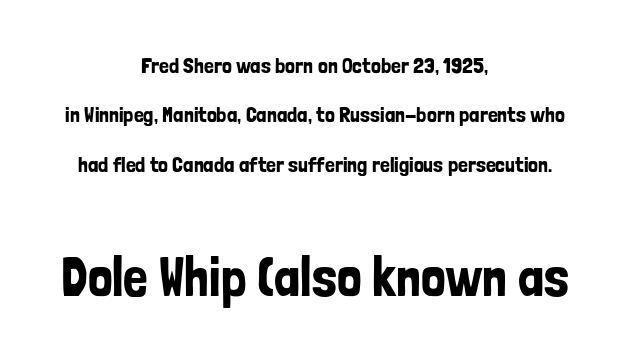
{"serif": "no", "italic": "no", "width": "condensed", "stroke_contrast": "low", "x_height": "medium", "monospaced": "no", "underline": "no", "align": "center", "line_spacing": "loose", "line_spacing_ratio": 2.25, "letter_spacing": "normal", "letter_spacing_em": 0.0, "larger_block": "second", "size_ratio": 2.5, "glyph_px": 55}
